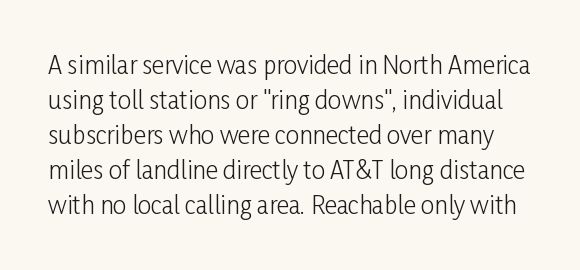
The image shows 24 px text type, upright; set normal line spacing (1.46x), normal letter spacing, not underlined.
